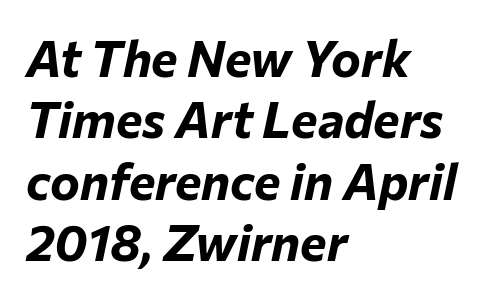
The image shows 50 px bold type, italic (leaning right); set left-aligned, line spacing 1.23x, normal letter spacing, not underlined; low stroke contrast and a medium x-height.
